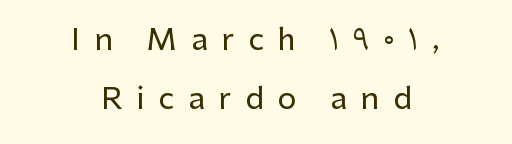
The image shows 30 px sans-serif type, upright; set centered, loose line spacing (1.98x), unusually wide letter spacing (+0.46 em), not underlined; low stroke contrast and a medium x-height.
